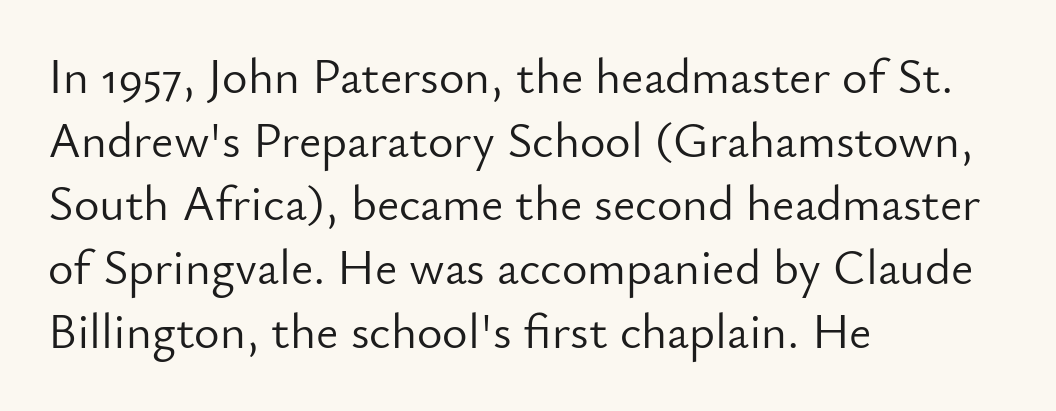
The image shows 49 px light sans-serif type, upright; set left-aligned, normal line spacing (1.3x), normal letter spacing, not underlined; low stroke contrast and a small x-height.
